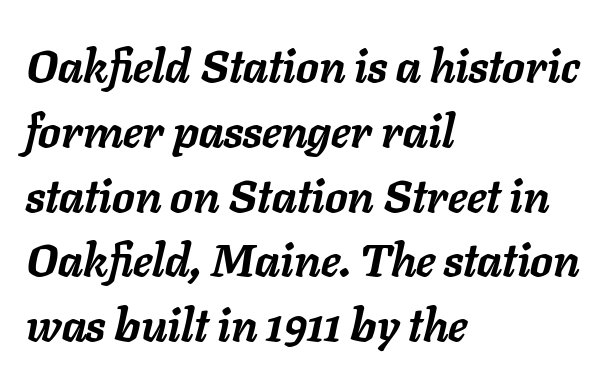
Q: Is the text bold? A: Yes.
Q: Is the text italic (slanted)? A: Yes, it leans right by about 11 degrees.
Q: Is the text underlined? A: No.
Q: How is the paragraph aligned? A: Left-aligned.
Q: Is the spacing between letters normal or unusually wide? A: Normal.
Q: Is the spacing between lines tight, normal or loose? A: Normal.
Q: Width (condensed, normal, or wide)? A: Normal.
Q: Stroke contrast? A: Low.
Q: x-height? A: Medium.
Q: Monospaced? A: No.
